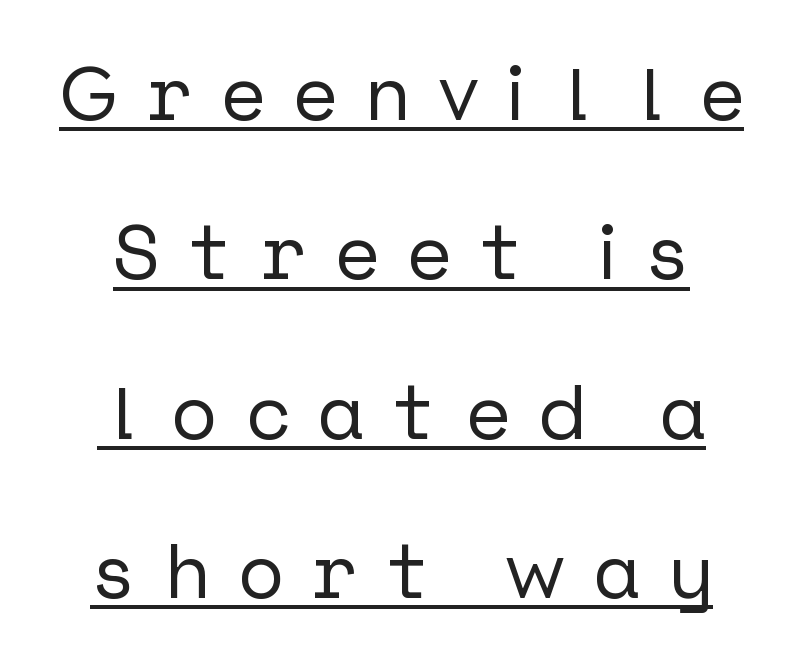
Q: Is the text italic (slanted)? A: No, it is upright.
Q: Is the typeface a serif or a sans-serif typeface? A: Sans-serif.
Q: Is the text underlined? A: Yes.
Q: Is the spacing between letters normal or unusually wide? A: Unusually wide.
Q: Is the spacing between lines tight, normal or loose? A: Loose.
Q: Width (condensed, normal, or wide)? A: Normal.
Q: Stroke contrast? A: Low.
Q: x-height? A: Medium.
